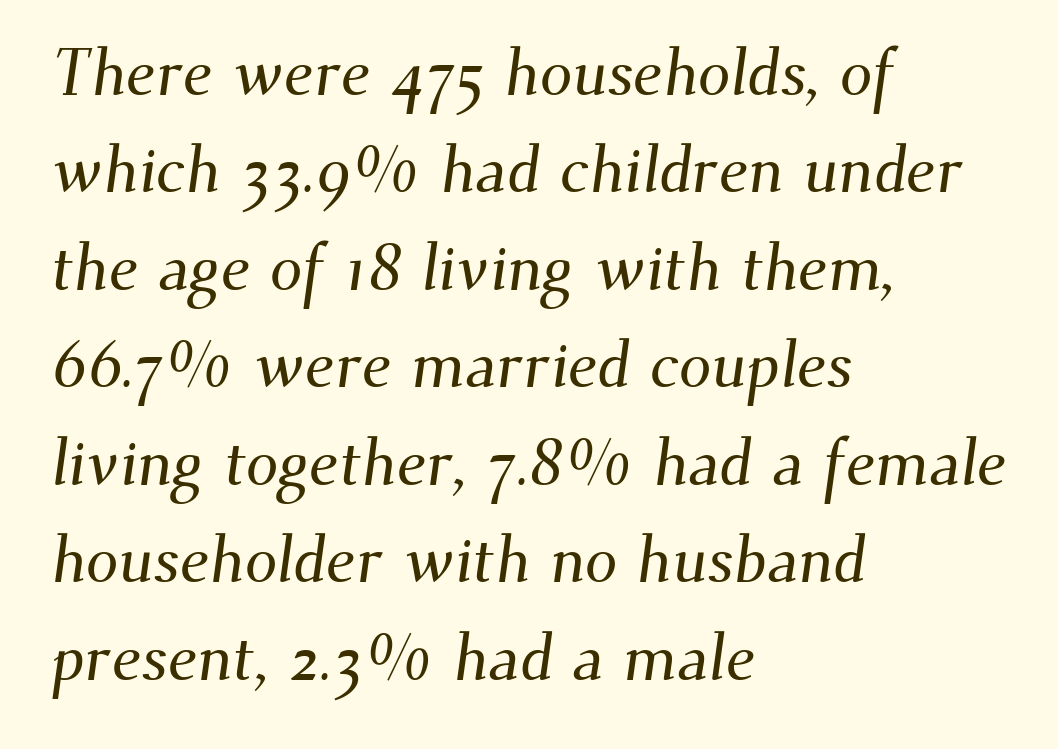
Q: Is the typeface a serif or a sans-serif typeface? A: Serif.
Q: Is the text underlined? A: No.
Q: How is the paragraph aligned? A: Left-aligned.
Q: Is the spacing between letters normal or unusually wide? A: Normal.
Q: Is the spacing between lines tight, normal or loose? A: Normal.
Q: Width (condensed, normal, or wide)? A: Normal.
Q: Stroke contrast? A: Medium.
Q: x-height? A: Small.
Q: Monospaced? A: No.
